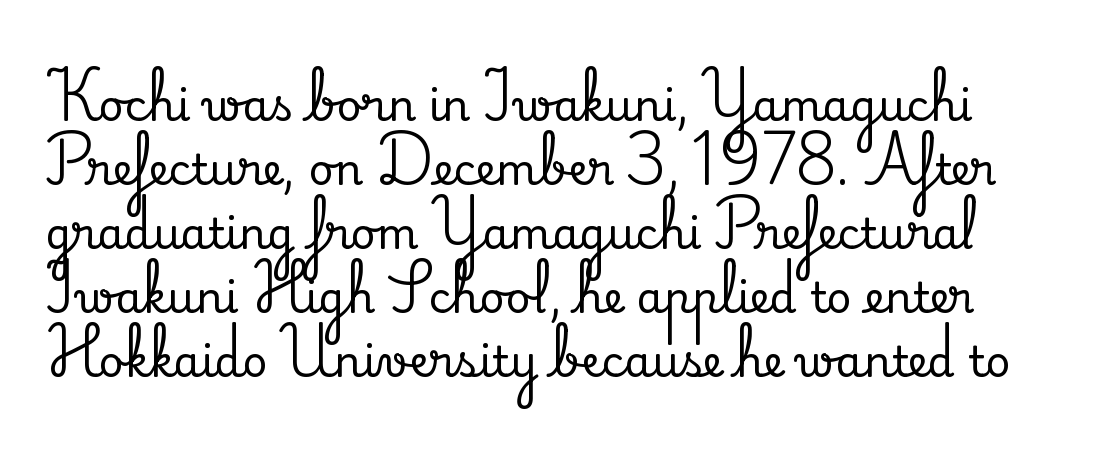
The image shows 43 px serif type, upright; set normal line spacing (1.49x), normal letter spacing, not underlined; medium stroke contrast and a small x-height.
